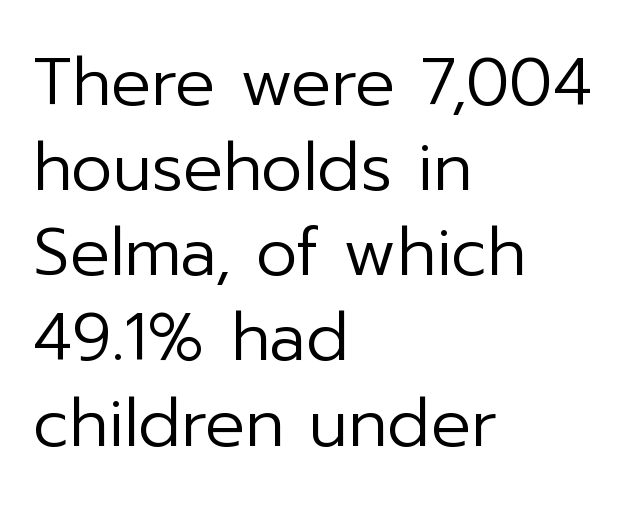
{"serif": "no", "italic": "no", "bold": "no", "weight": "regular", "width": "normal", "stroke_contrast": "low", "x_height": "medium", "monospaced": "no", "underline": "no", "align": "left", "line_spacing": "normal", "line_spacing_ratio": 1.29, "letter_spacing": "normal", "letter_spacing_em": 0.0, "glyph_px": 66}
